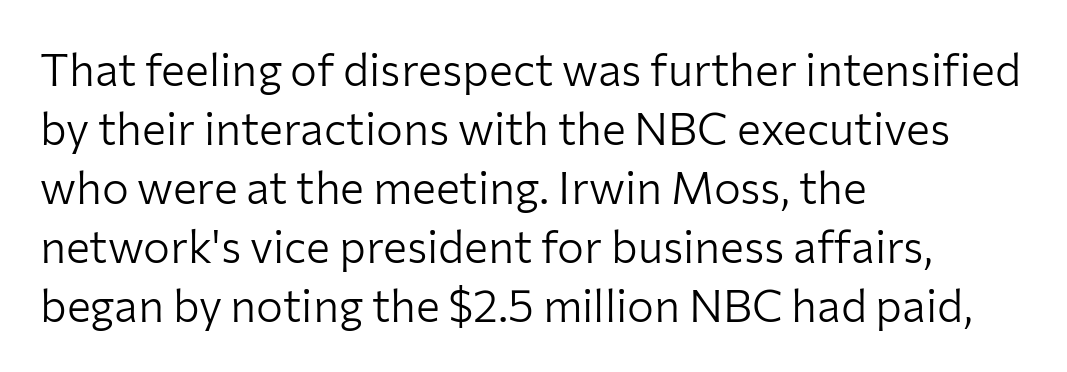
{"serif": "no", "italic": "no", "bold": "no", "weight": "light", "width": "normal", "stroke_contrast": "low", "x_height": "medium", "monospaced": "no", "underline": "no", "align": "left", "line_spacing": "normal", "line_spacing_ratio": 1.31, "letter_spacing": "normal", "letter_spacing_em": 0.0, "glyph_px": 45}
